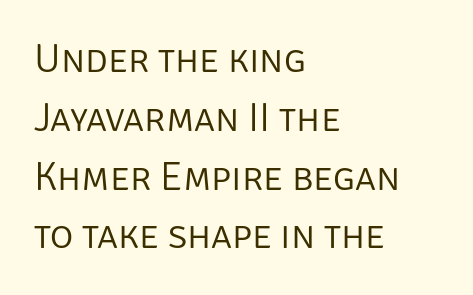
The image shows 40 px light sans-serif type, upright; set left-aligned, normal line spacing (1.47x), normal letter spacing, not underlined; low stroke contrast and a large x-height.
